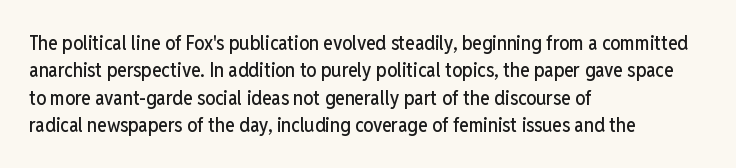
{"italic": "no", "underline": "no", "align": "left", "line_spacing": "normal", "line_spacing_ratio": 1.37, "letter_spacing": "normal", "letter_spacing_em": 0.0, "glyph_px": 20}
